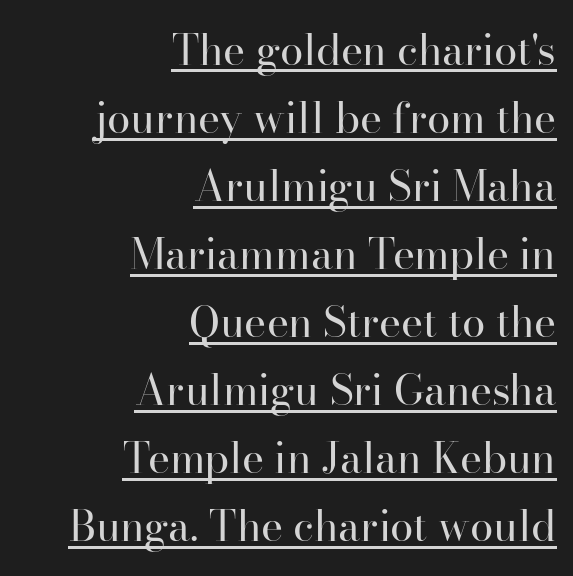
The image shows 42 px regular-weight serif type, upright; set right-aligned, normal line spacing (1.62x), normal letter spacing, underlined; high stroke contrast and a small x-height.
